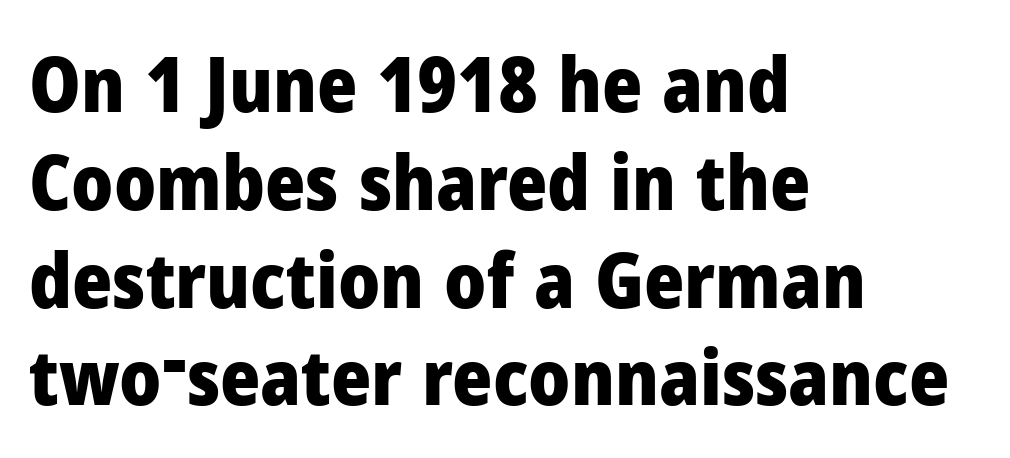
Here the designer chose a conventional face with non-uniform glyph widths. Does the leading feel generous? No, just average. The typesetter chose a ragged-right arrangement here. A typesetter would label this face a sans. Plain, unruled lines of type.
